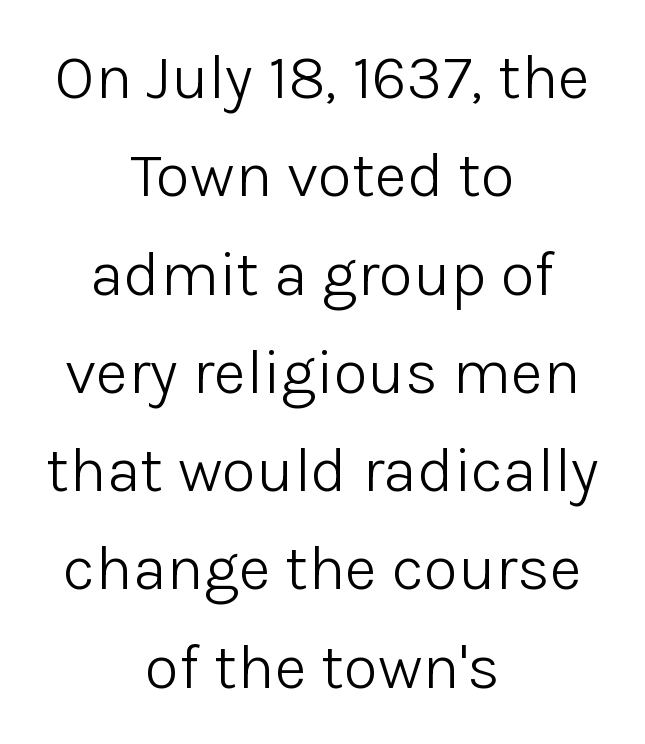
The image shows 63 px light sans-serif type, upright; set centered, normal line spacing (1.56x), normal letter spacing, not underlined; low stroke contrast and a medium x-height.
